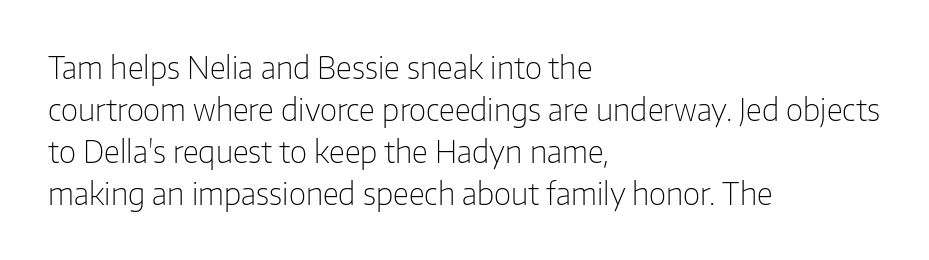
Q: Is the text bold? A: No.
Q: Is the text italic (slanted)? A: No, it is upright.
Q: Is the typeface a serif or a sans-serif typeface? A: Sans-serif.
Q: Is the text underlined? A: No.
Q: How is the paragraph aligned? A: Left-aligned.
Q: Is the spacing between letters normal or unusually wide? A: Normal.
Q: Is the spacing between lines tight, normal or loose? A: Normal.
Q: Width (condensed, normal, or wide)? A: Normal.
Q: Stroke contrast? A: Low.
Q: x-height? A: Medium.
Q: Monospaced? A: No.
